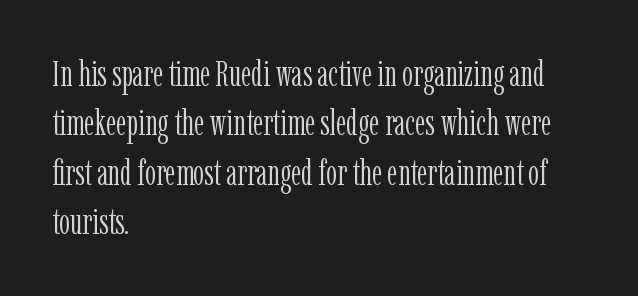
Q: Is the text bold? A: No.
Q: Is the text italic (slanted)? A: No, it is upright.
Q: Is the typeface a serif or a sans-serif typeface? A: Serif.
Q: Is the text underlined? A: No.
Q: How is the paragraph aligned? A: Left-aligned.
Q: Is the spacing between letters normal or unusually wide? A: Normal.
Q: Is the spacing between lines tight, normal or loose? A: Normal.
Q: Width (condensed, normal, or wide)? A: Condensed.
Q: Stroke contrast? A: Low.
Q: x-height? A: Medium.
Q: Monospaced? A: No.
